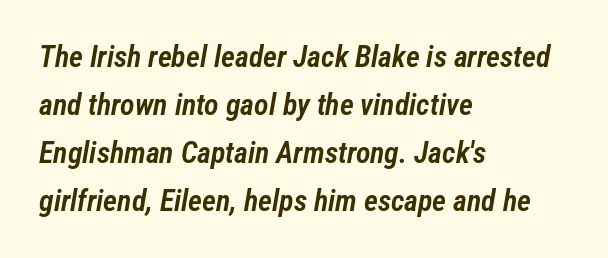
Q: Is the text bold? A: Semi-bold.
Q: Is the text italic (slanted)? A: Yes, it leans right by about 12 degrees.
Q: Is the text underlined? A: No.
Q: How is the paragraph aligned? A: Left-aligned.
Q: Is the spacing between letters normal or unusually wide? A: Normal.
Q: Is the spacing between lines tight, normal or loose? A: Normal.
Q: Width (condensed, normal, or wide)? A: Condensed.
Q: Stroke contrast? A: Low.
Q: x-height? A: Medium.
Q: Monospaced? A: No.
